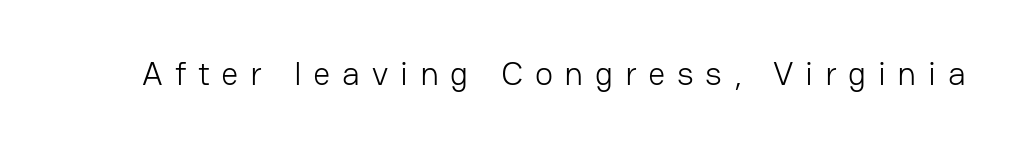
Q: Is the text bold? A: No.
Q: Is the text italic (slanted)? A: No, it is upright.
Q: Is the typeface a serif or a sans-serif typeface? A: Sans-serif.
Q: Is the text underlined? A: No.
Q: Is the spacing between letters normal or unusually wide? A: Unusually wide.
Q: Width (condensed, normal, or wide)? A: Normal.
Q: Stroke contrast? A: Low.
Q: x-height? A: Medium.
Q: Monospaced? A: No.
